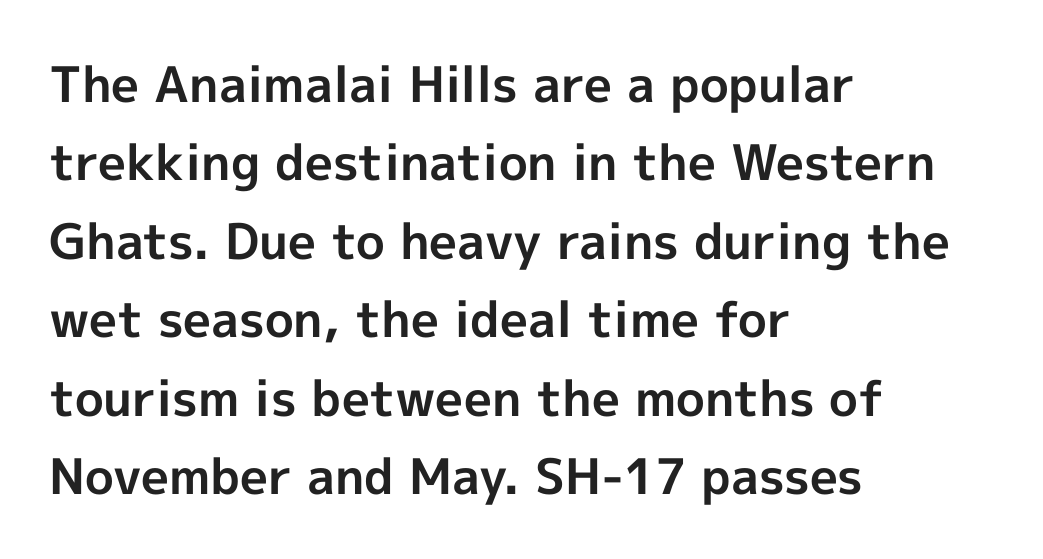
The image shows 49 px bold sans-serif type, upright; set left-aligned, normal line spacing (1.6x), normal letter spacing, not underlined; a medium x-height.
